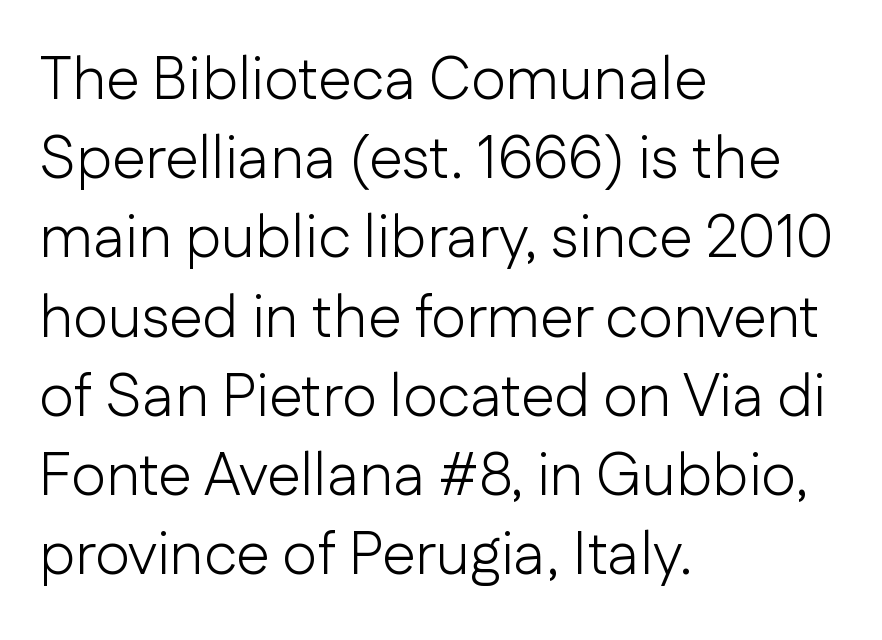
{"serif": "no", "italic": "no", "bold": "no", "weight": "light", "width": "normal", "stroke_contrast": "low", "x_height": "medium", "monospaced": "no", "underline": "no", "align": "left", "line_spacing": "normal", "line_spacing_ratio": 1.32, "letter_spacing": "normal", "letter_spacing_em": 0.0, "glyph_px": 60}
